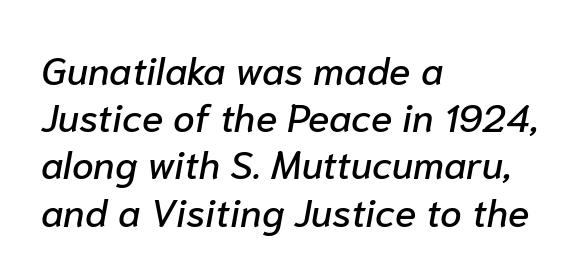
{"italic": "yes", "lean": "right", "slant_degrees": 10, "width": "normal", "stroke_contrast": "low", "x_height": "medium", "monospaced": "no", "underline": "no", "align": "left", "line_spacing_ratio": 1.21, "letter_spacing": "normal", "letter_spacing_em": 0.0, "glyph_px": 39}
